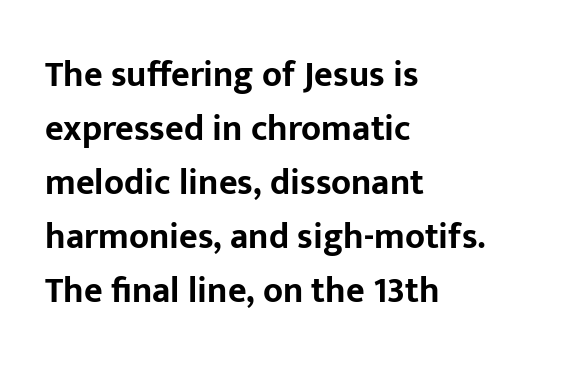
{"serif": "no", "italic": "no", "bold": "yes", "weight": "bold", "width": "normal", "stroke_contrast": "low", "x_height": "medium", "monospaced": "no", "underline": "no", "align": "left", "line_spacing": "normal", "line_spacing_ratio": 1.5, "letter_spacing": "normal", "letter_spacing_em": 0.0, "glyph_px": 36}
